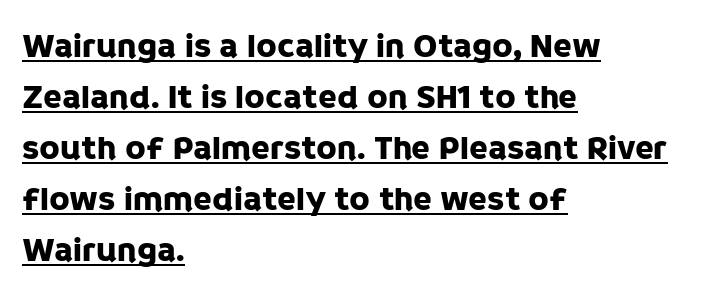
Q: Is the text italic (slanted)? A: No, it is upright.
Q: Is the typeface a serif or a sans-serif typeface? A: Sans-serif.
Q: Is the text underlined? A: Yes.
Q: How is the paragraph aligned? A: Left-aligned.
Q: Is the spacing between letters normal or unusually wide? A: Normal.
Q: Is the spacing between lines tight, normal or loose? A: Normal.
Q: Width (condensed, normal, or wide)? A: Normal.
Q: Stroke contrast? A: Low.
Q: x-height? A: Large.
Q: Monospaced? A: No.
